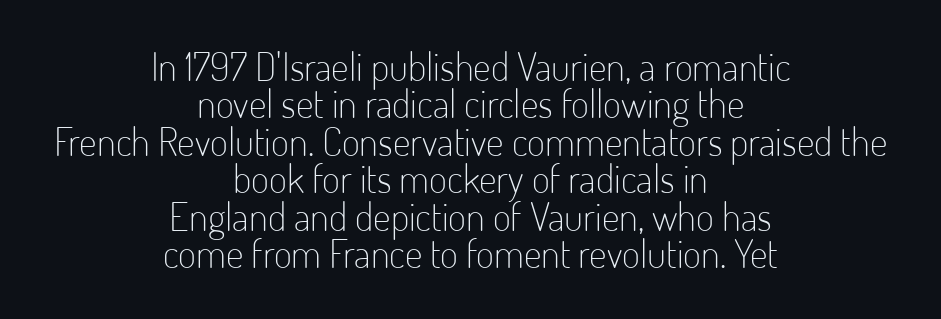
{"serif": "no", "italic": "no", "bold": "no", "weight": "light", "width": "condensed", "stroke_contrast": "low", "x_height": "small", "monospaced": "no", "underline": "no", "align": "center", "line_spacing": "tight", "line_spacing_ratio": 0.96, "letter_spacing": "normal", "letter_spacing_em": 0.0, "glyph_px": 39}
